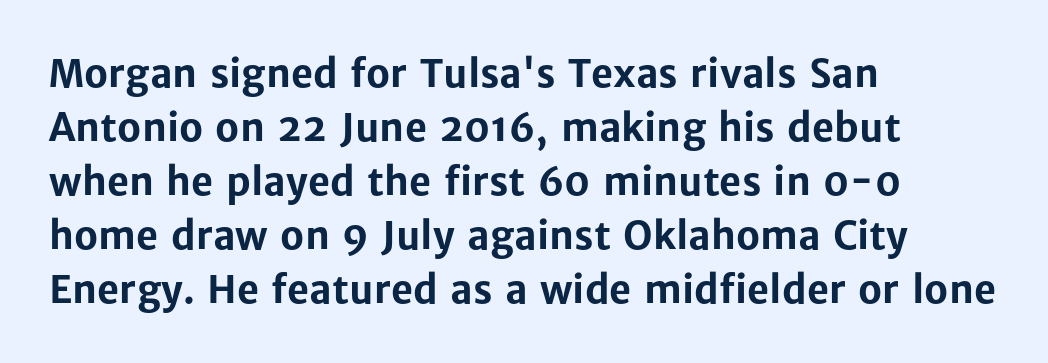
{"serif": "no", "italic": "no", "bold": "yes", "weight": "bold", "width": "normal", "stroke_contrast": "low", "x_height": "medium", "monospaced": "no", "underline": "no", "align": "left", "line_spacing": "normal", "line_spacing_ratio": 1.42, "letter_spacing": "normal", "letter_spacing_em": 0.0, "glyph_px": 38}
